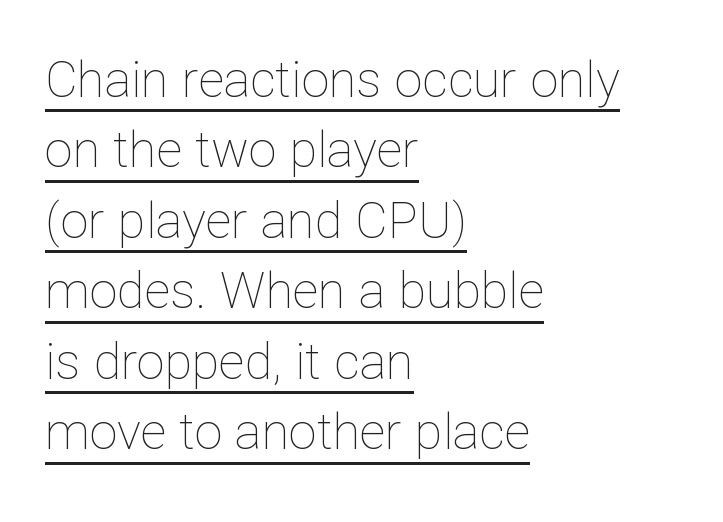
Q: Is the text bold? A: No.
Q: Is the text italic (slanted)? A: No, it is upright.
Q: Is the text underlined? A: Yes.
Q: How is the paragraph aligned? A: Left-aligned.
Q: Is the spacing between letters normal or unusually wide? A: Normal.
Q: Is the spacing between lines tight, normal or loose? A: Normal.
Q: Width (condensed, normal, or wide)? A: Normal.
Q: Stroke contrast? A: Low.
Q: x-height? A: Medium.
Q: Monospaced? A: No.
